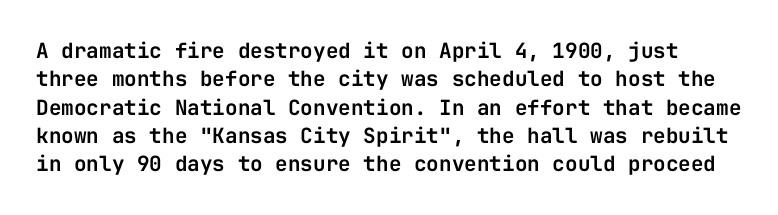
The line-height multiplier appears to be the usual default. Vertical strokes here are truly vertical. The type is set solid horizontally, with unmodified tracking. The gap between lines stays unmarked.
